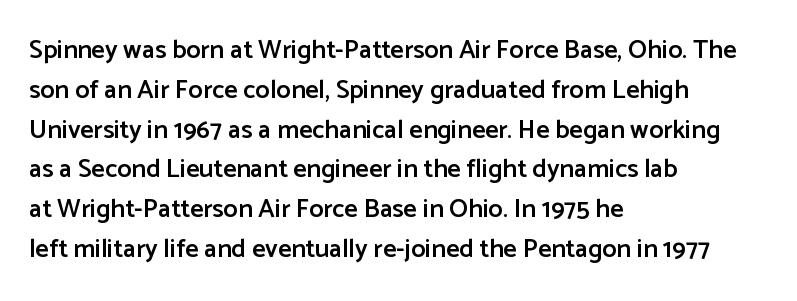
Ordinary non-slanted type is in use. Reading down the block, your eye returns to a fixed left position each line. These lines sit exactly where default settings would place them. Check the space under the baseline: it is left empty.
